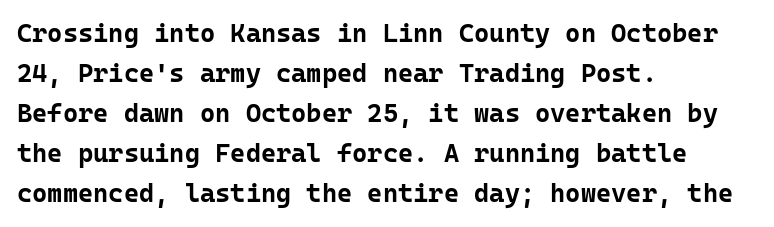
Q: Is the text bold? A: Yes.
Q: Is the text italic (slanted)? A: No, it is upright.
Q: Is the text underlined? A: No.
Q: How is the paragraph aligned? A: Left-aligned.
Q: Is the spacing between letters normal or unusually wide? A: Normal.
Q: Is the spacing between lines tight, normal or loose? A: Normal.
